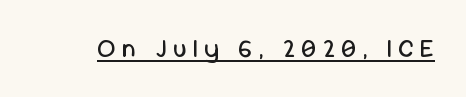
Q: Is the text bold? A: No.
Q: Is the text italic (slanted)? A: No, it is upright.
Q: Is the text underlined? A: Yes.
Q: Is the spacing between letters normal or unusually wide? A: Unusually wide.
